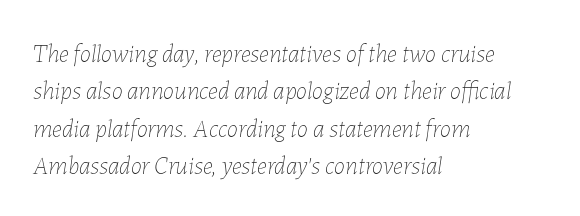
Q: Is the text bold? A: No.
Q: Is the text italic (slanted)? A: Yes, it leans right by about 7 degrees.
Q: Is the text underlined? A: No.
Q: How is the paragraph aligned? A: Left-aligned.
Q: Is the spacing between letters normal or unusually wide? A: Normal.
Q: Is the spacing between lines tight, normal or loose? A: Normal.
